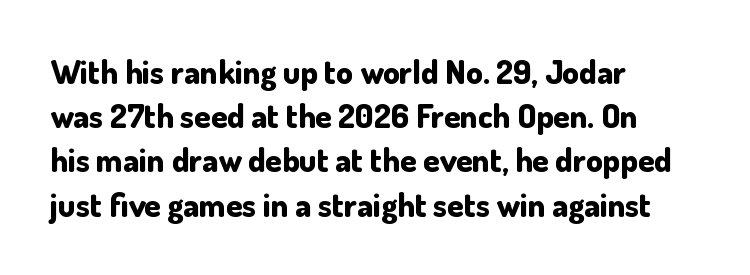
The block of text has a typical density, with ordinary space between rows. The typography opts for an upright posture over an oblique one. What weight is shown? A full bold with thick strokes. You could not count columns in this text — the font is proportionally spaced. Examine the stroke ends and you'll find no serifs. The tracking reads as untouched default to a designer's eye.
